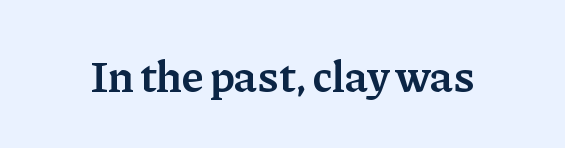
{"serif": "yes", "italic": "no", "bold": "semi", "weight": "semibold", "width": "normal", "stroke_contrast": "low", "x_height": "medium", "monospaced": "no", "underline": "no", "letter_spacing": "normal", "letter_spacing_em": 0.0, "glyph_px": 45}
